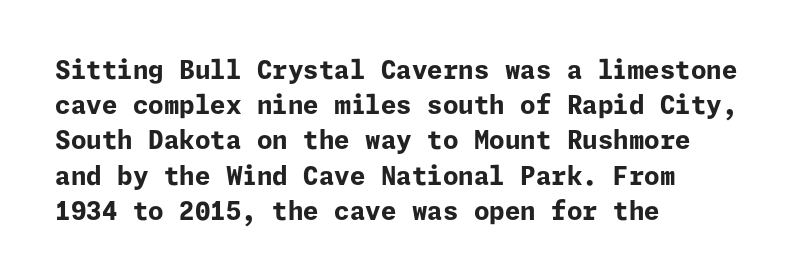
The image shows 25 px bold type, upright; set left-aligned, normal line spacing (1.41x), normal letter spacing, not underlined.
